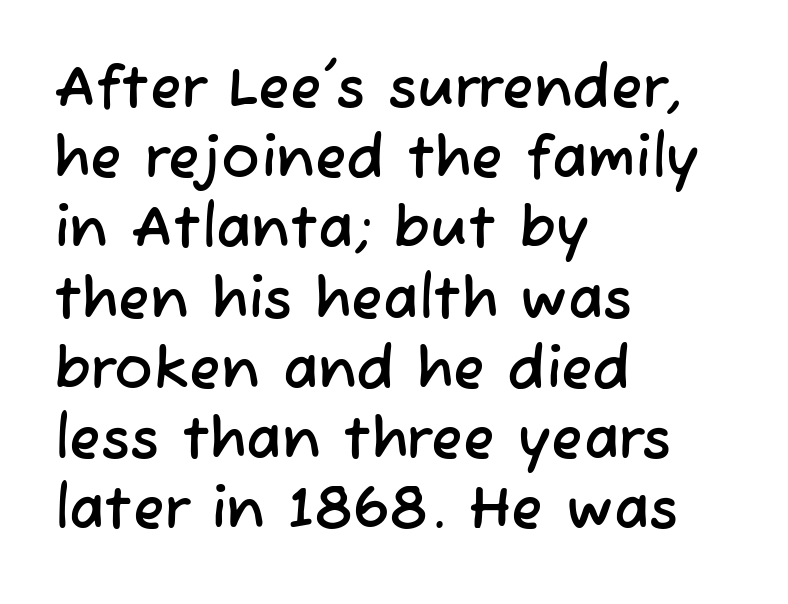
{"serif": "no", "width": "normal", "stroke_contrast": "low", "x_height": "medium", "monospaced": "no", "underline": "no", "align": "left", "line_spacing_ratio": 1.21, "letter_spacing": "normal", "letter_spacing_em": 0.0, "glyph_px": 58}
